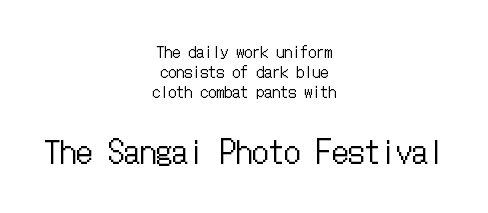
The image shows 32 px regular-weight, condensed type, upright; set centered, normal line spacing (1.26x), normal letter spacing, not underlined; the second (bottom) block is 2.0x larger; low stroke contrast and a medium x-height.
